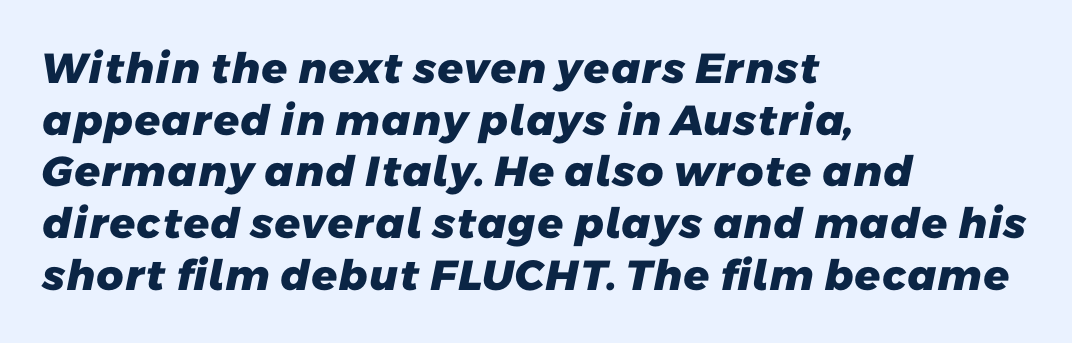
Q: Is the text bold? A: Yes.
Q: Is the typeface a serif or a sans-serif typeface? A: Sans-serif.
Q: Is the text underlined? A: No.
Q: How is the paragraph aligned? A: Left-aligned.
Q: Is the spacing between letters normal or unusually wide? A: Normal.
Q: Width (condensed, normal, or wide)? A: Normal.
Q: Stroke contrast? A: Low.
Q: x-height? A: Medium.
Q: Monospaced? A: No.
